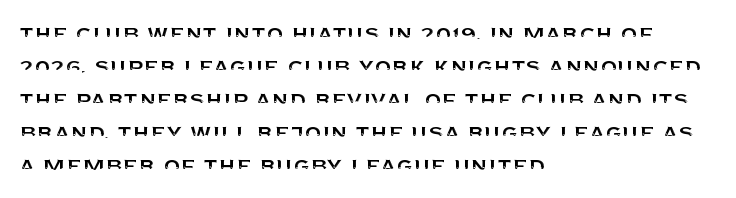
{"italic": "no", "underline": "no", "align": "left", "line_spacing_ratio": 1.22, "letter_spacing": "normal", "letter_spacing_em": 0.0, "glyph_px": 27}
